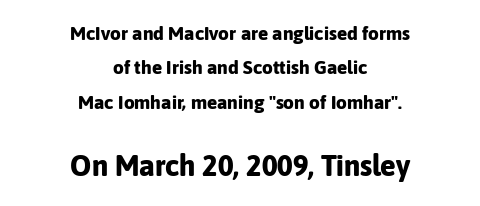
Q: Is the text bold? A: Yes.
Q: Is the text italic (slanted)? A: No, it is upright.
Q: Is the typeface a serif or a sans-serif typeface? A: Sans-serif.
Q: Is the text underlined? A: No.
Q: How is the paragraph aligned? A: Centered.
Q: Is the spacing between letters normal or unusually wide? A: Normal.
Q: Which block of text is set in a larger size, the first (top) or the second (bottom)? A: The second (bottom) one.
Q: Width (condensed, normal, or wide)? A: Normal.
Q: Stroke contrast? A: Low.
Q: x-height? A: Medium.
Q: Monospaced? A: No.
